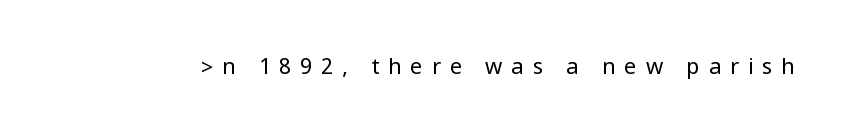
{"italic": "no", "bold": "no", "underline": "no", "letter_spacing": "wide", "letter_spacing_em": 0.4, "glyph_px": 22}
